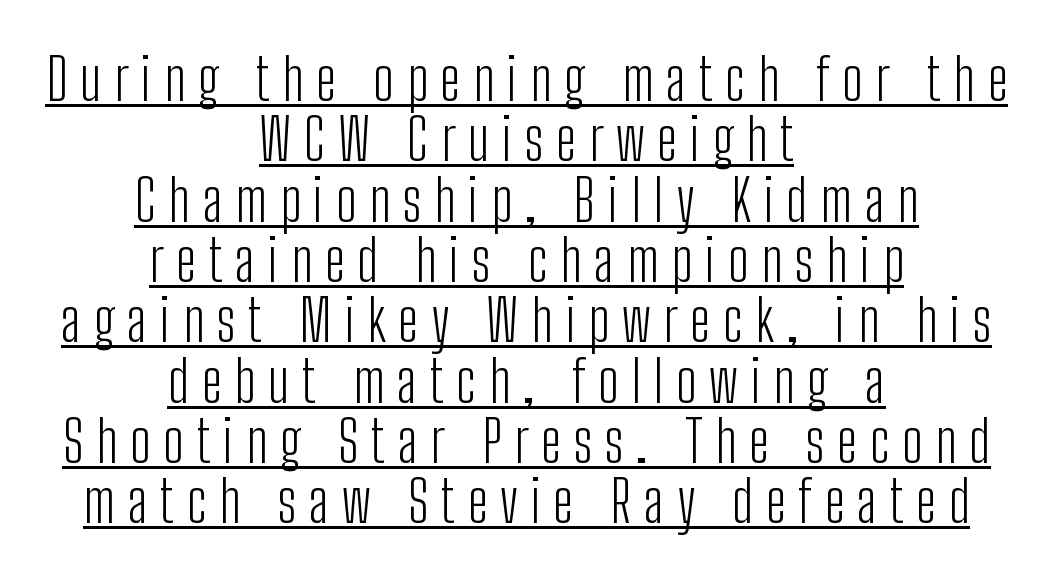
{"serif": "no", "italic": "no", "bold": "no", "weight": "light", "width": "condensed", "stroke_contrast": "low", "x_height": "medium", "monospaced": "no", "underline": "yes", "align": "center", "line_spacing": "tight", "line_spacing_ratio": 1.04, "letter_spacing": "wide", "letter_spacing_em": 0.22, "glyph_px": 58}
